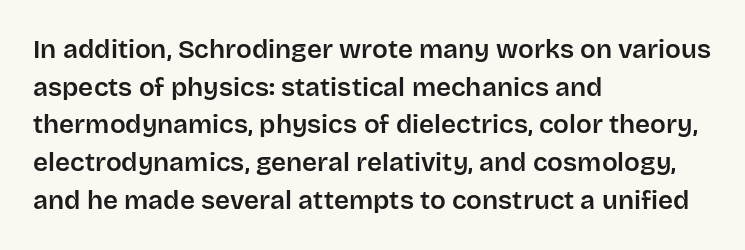
{"italic": "no", "underline": "no", "align": "left", "line_spacing": "normal", "line_spacing_ratio": 1.45, "letter_spacing": "normal", "letter_spacing_em": 0.0, "glyph_px": 26}
